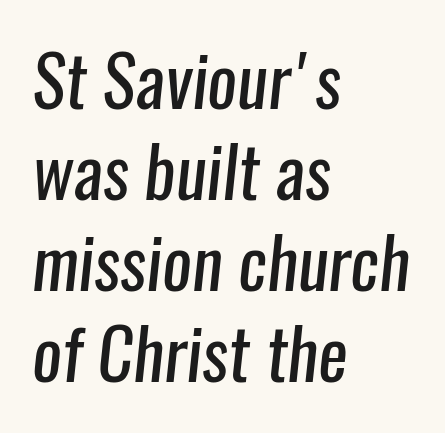
Q: Is the text bold? A: No.
Q: Is the typeface a serif or a sans-serif typeface? A: Sans-serif.
Q: Is the text underlined? A: No.
Q: How is the paragraph aligned? A: Left-aligned.
Q: Is the spacing between letters normal or unusually wide? A: Normal.
Q: Is the spacing between lines tight, normal or loose? A: Normal.
Q: Width (condensed, normal, or wide)? A: Condensed.
Q: Stroke contrast? A: Low.
Q: x-height? A: Medium.
Q: Monospaced? A: No.
